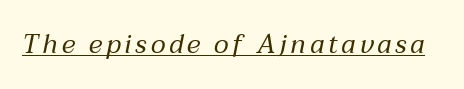
Q: Is the text bold? A: No.
Q: Is the text italic (slanted)? A: Yes, it leans right by about 12 degrees.
Q: Is the text underlined? A: Yes.
